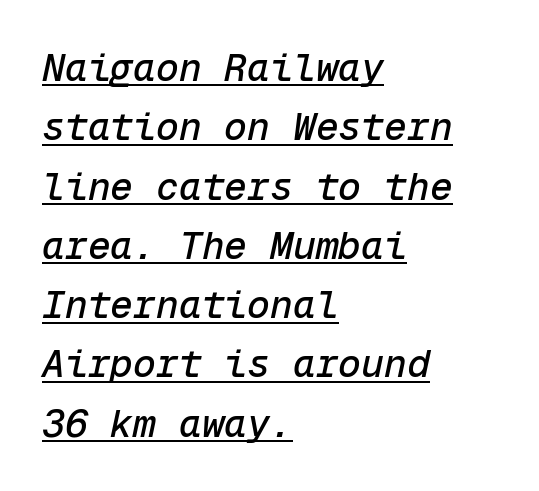
The image shows 38 px text type, italic (leaning right), monospaced; set left-aligned, normal line spacing (1.56x), normal letter spacing, underlined; low stroke contrast and a medium x-height.
